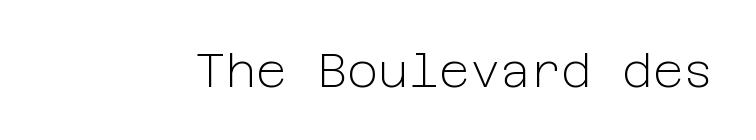
Q: Is the text bold? A: No.
Q: Is the text italic (slanted)? A: No, it is upright.
Q: Is the typeface a serif or a sans-serif typeface? A: Sans-serif.
Q: Is the text underlined? A: No.
Q: Is the spacing between letters normal or unusually wide? A: Normal.
Q: Width (condensed, normal, or wide)? A: Normal.
Q: Stroke contrast? A: Low.
Q: x-height? A: Medium.
